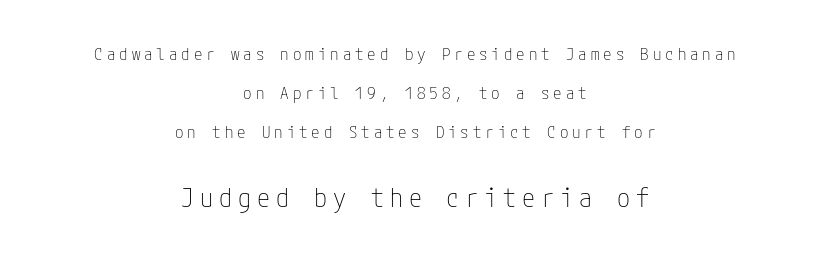
Q: Is the text bold? A: No.
Q: Is the text italic (slanted)? A: No, it is upright.
Q: Is the text underlined? A: No.
Q: How is the paragraph aligned? A: Centered.
Q: Is the spacing between letters normal or unusually wide? A: Unusually wide.
Q: Is the spacing between lines tight, normal or loose? A: Loose.
Q: Which block of text is set in a larger size, the first (top) or the second (bottom)? A: The second (bottom) one.
